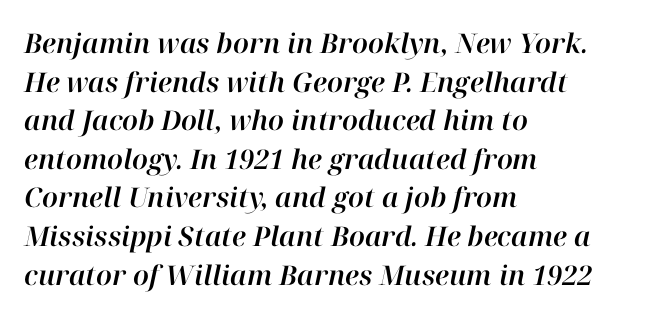
Q: Is the text italic (slanted)? A: Yes, it leans right by about 12 degrees.
Q: Is the text underlined? A: No.
Q: How is the paragraph aligned? A: Left-aligned.
Q: Is the spacing between letters normal or unusually wide? A: Normal.
Q: Is the spacing between lines tight, normal or loose? A: Normal.
